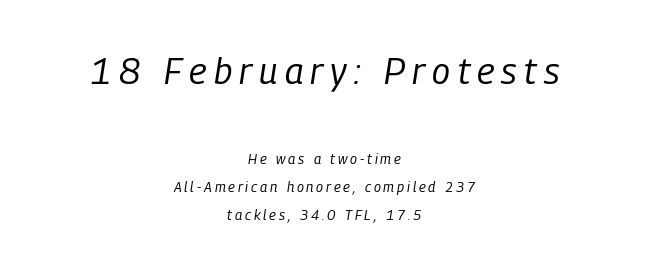
The letters are spread apart with noticeably loose tracking. Typesetter's note — upper block bumped up in size, lower block left smaller. The characters are drawn with everyday or finer stroke widths. Quick note: italic.
